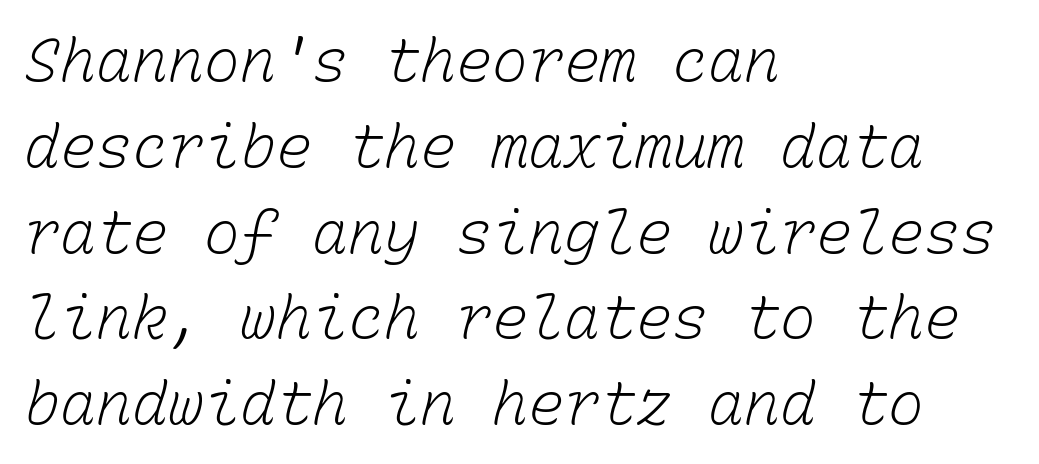
{"bold": "no", "weight": "light", "width": "normal", "stroke_contrast": "low", "x_height": "medium", "monospaced": "yes", "underline": "no", "align": "left", "line_spacing": "normal", "line_spacing_ratio": 1.43, "letter_spacing": "normal", "letter_spacing_em": 0.0, "glyph_px": 60}
